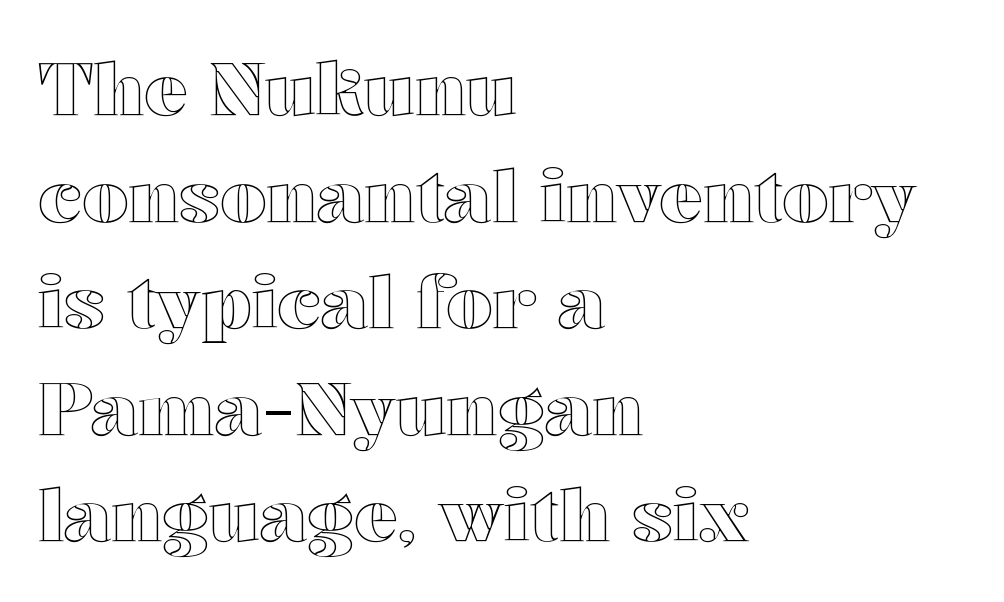
Left-aligned paragraph, ragged on the right. In terms of posture, this sample is upright. You could call the tracking neutral — neither tight nor loose. Letters rest on an invisible, unmarked baseline. Leading matches the norm, producing a regular column. This sample has the flowing, uneven cadence of proportional lettering.
